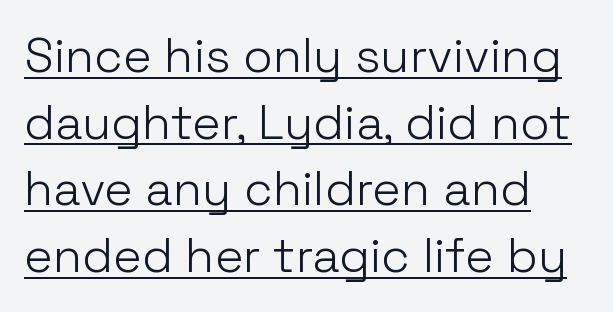
{"serif": "no", "italic": "no", "bold": "no", "weight": "light", "width": "normal", "stroke_contrast": "low", "x_height": "medium", "monospaced": "no", "underline": "yes", "align": "left", "line_spacing": "normal", "line_spacing_ratio": 1.39, "letter_spacing": "normal", "letter_spacing_em": 0.0, "glyph_px": 48}
